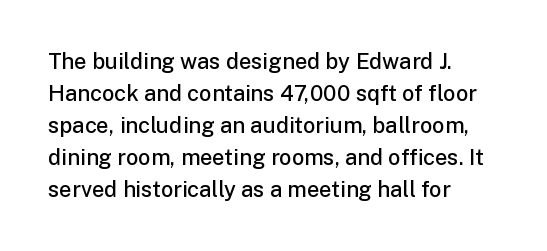
The image shows 22 px text type, upright; set left-aligned, normal line spacing (1.46x), normal letter spacing, not underlined.
